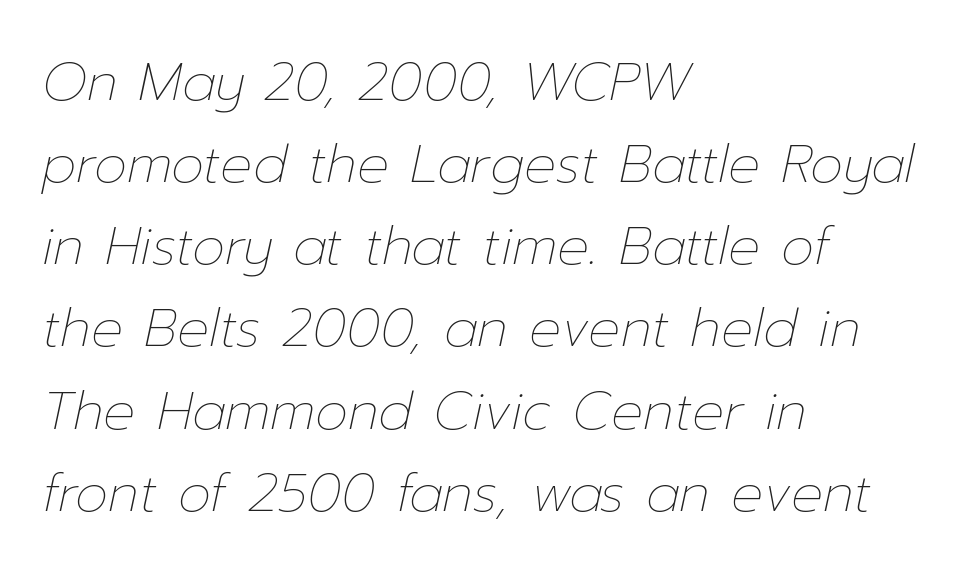
Q: Is the text bold? A: No.
Q: Is the text italic (slanted)? A: Yes, it leans right by about 12 degrees.
Q: Is the text underlined? A: No.
Q: How is the paragraph aligned? A: Left-aligned.
Q: Is the spacing between letters normal or unusually wide? A: Normal.
Q: Is the spacing between lines tight, normal or loose? A: Normal.
Q: Width (condensed, normal, or wide)? A: Normal.
Q: Stroke contrast? A: Low.
Q: x-height? A: Medium.
Q: Monospaced? A: No.
